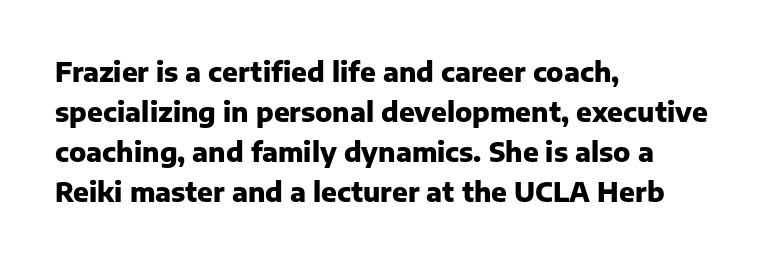
The letterforms sit shoulder to shoulder at normal distance. If you measured baseline to baseline, you'd find a middling distance. The specimen omits any rule beneath the text block's lines. These lines stack with their left ends in a neat column.
